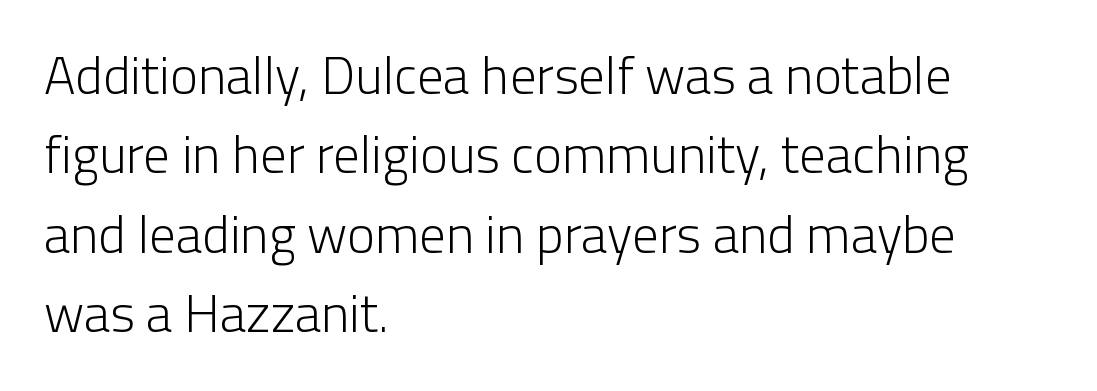
Rule under the text: the space is simply empty. Heft: none added — not bold. Spacing verdict: proportional, widths tailored to each character. This sample is left-justified, so line endings fall wherever the words run out. The tracking reads as untouched default to a designer's eye.
